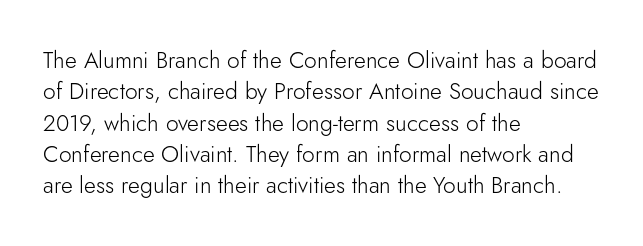
The image shows 23 px text type, upright; set left-aligned, normal line spacing (1.36x), normal letter spacing, not underlined.
